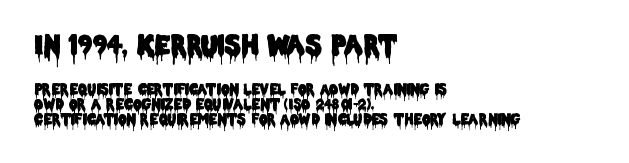
Q: Is the text italic (slanted)? A: No, it is upright.
Q: Is the text underlined? A: No.
Q: How is the paragraph aligned? A: Left-aligned.
Q: Is the spacing between letters normal or unusually wide? A: Normal.
Q: Is the spacing between lines tight, normal or loose? A: Tight.
Q: Which block of text is set in a larger size, the first (top) or the second (bottom)? A: The first (top) one.
